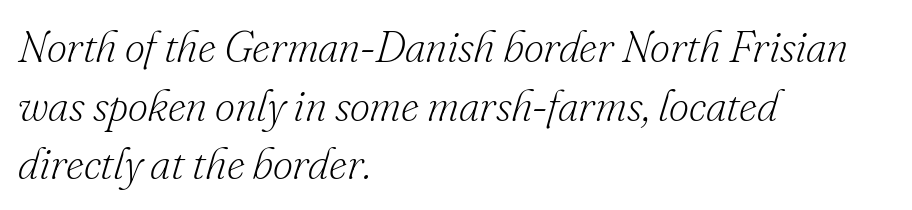
Q: Is the text bold? A: No.
Q: Is the text italic (slanted)? A: Yes, it leans right by about 16 degrees.
Q: Is the typeface a serif or a sans-serif typeface? A: Serif.
Q: Is the text underlined? A: No.
Q: How is the paragraph aligned? A: Left-aligned.
Q: Is the spacing between letters normal or unusually wide? A: Normal.
Q: Is the spacing between lines tight, normal or loose? A: Normal.
Q: Width (condensed, normal, or wide)? A: Normal.
Q: Stroke contrast? A: Low.
Q: x-height? A: Small.
Q: Monospaced? A: No.
